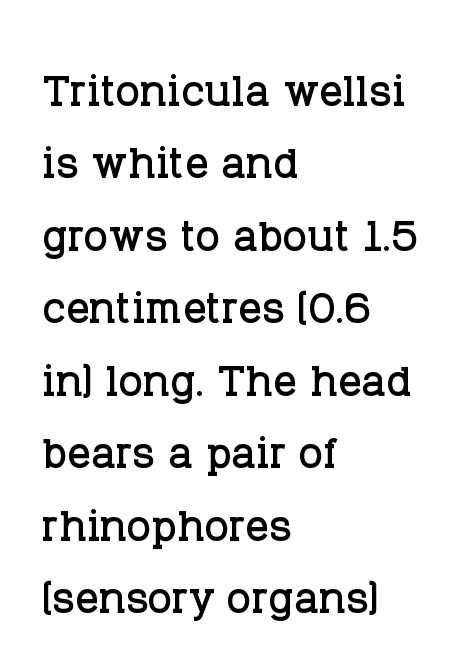
Q: Is the text italic (slanted)? A: No, it is upright.
Q: Is the typeface a serif or a sans-serif typeface? A: Serif.
Q: Is the text underlined? A: No.
Q: How is the paragraph aligned? A: Left-aligned.
Q: Is the spacing between letters normal or unusually wide? A: Normal.
Q: Is the spacing between lines tight, normal or loose? A: Normal.
Q: Width (condensed, normal, or wide)? A: Normal.
Q: Stroke contrast? A: Low.
Q: x-height? A: Large.
Q: Monospaced? A: No.
